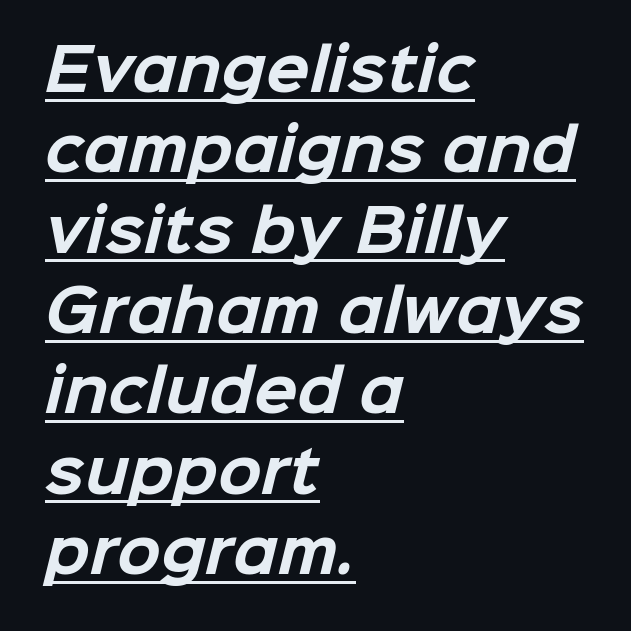
Q: Is the text bold? A: Yes.
Q: Is the typeface a serif or a sans-serif typeface? A: Sans-serif.
Q: Is the text underlined? A: Yes.
Q: How is the paragraph aligned? A: Left-aligned.
Q: Is the spacing between letters normal or unusually wide? A: Normal.
Q: Is the spacing between lines tight, normal or loose? A: Normal.
Q: Width (condensed, normal, or wide)? A: Normal.
Q: Stroke contrast? A: Low.
Q: x-height? A: Medium.
Q: Monospaced? A: No.
